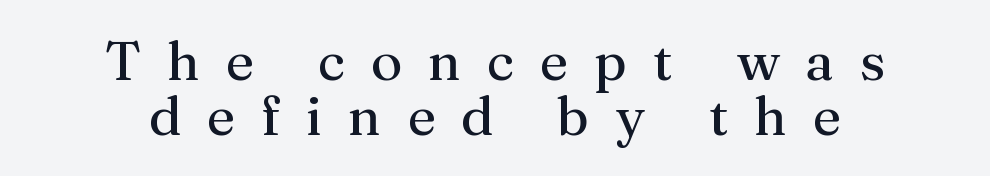
Characters follow at a spacing far wider than the type designer built in. Is this a fixed-width face? No — the glyphs have proportional, varying widths. The lines are packed closely together with very little leading. Underline: absent.
